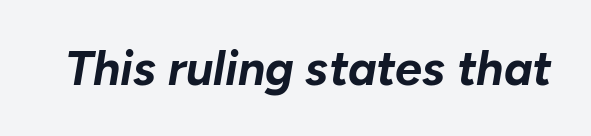
Q: Is the text bold? A: Yes.
Q: Is the text italic (slanted)? A: Yes, it leans right by about 10 degrees.
Q: Is the text underlined? A: No.
Q: Is the spacing between letters normal or unusually wide? A: Normal.
Q: Width (condensed, normal, or wide)? A: Normal.
Q: Stroke contrast? A: Low.
Q: x-height? A: Medium.
Q: Monospaced? A: No.
